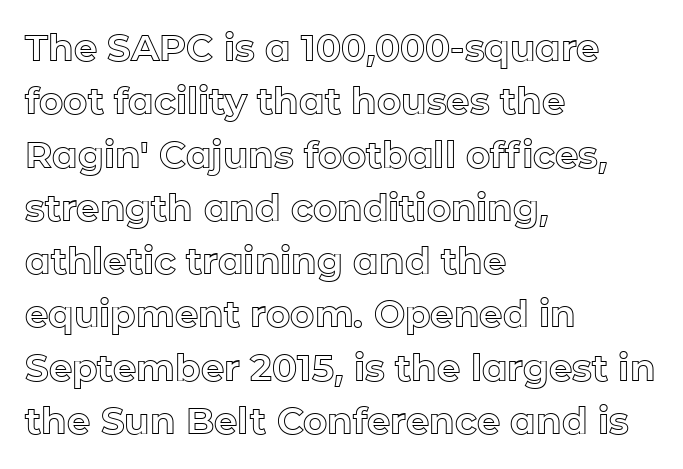
Honestly, the row spacing looks completely unremarkable. In terms of posture, this sample is upright. Glyph-to-glyph distance matches everyday printed text. Is the block centered? No — it sits flush against the left margin. Descender tails drop into unmarked territory.
